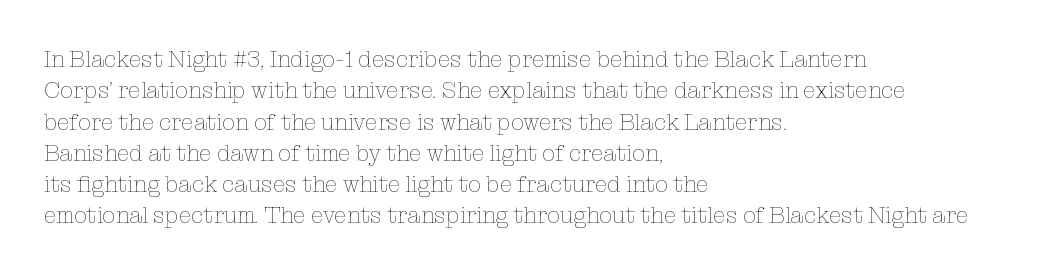
The image shows 23 px text type, upright; set left-aligned, normal line spacing (1.36x), normal letter spacing, not underlined.
